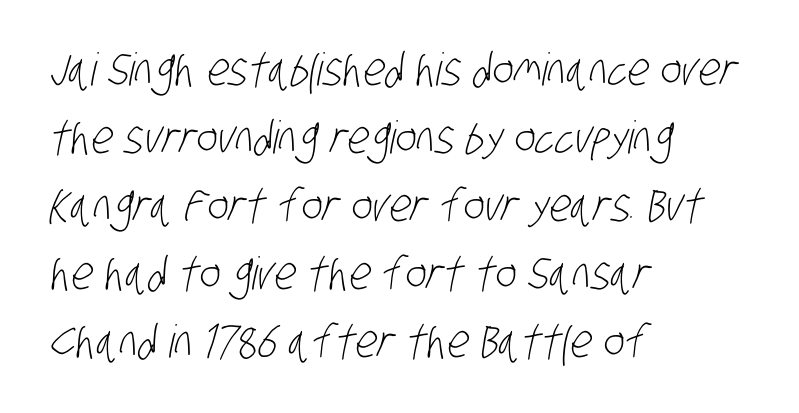
{"serif": "no", "bold": "no", "weight": "light", "width": "condensed", "stroke_contrast": "low", "x_height": "large", "monospaced": "no", "underline": "no", "align": "left", "line_spacing": "normal", "line_spacing_ratio": 1.51, "letter_spacing": "normal", "letter_spacing_em": 0.0, "glyph_px": 45}
